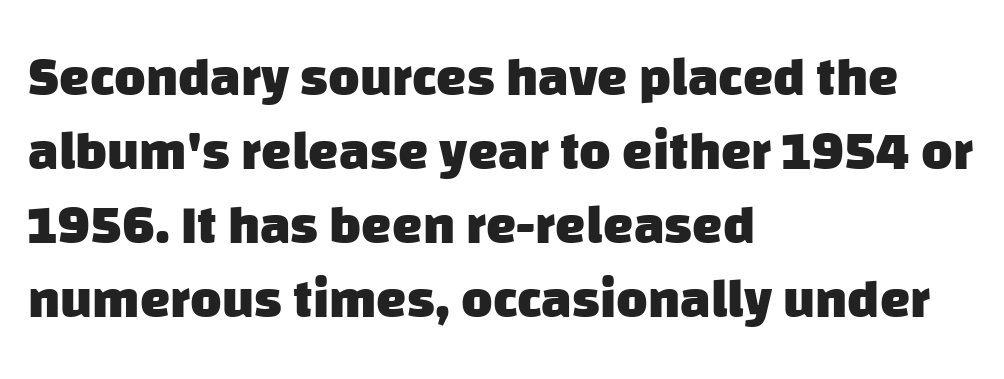
Q: Is the text bold? A: Yes.
Q: Is the typeface a serif or a sans-serif typeface? A: Sans-serif.
Q: Is the text underlined? A: No.
Q: How is the paragraph aligned? A: Left-aligned.
Q: Is the spacing between letters normal or unusually wide? A: Normal.
Q: Is the spacing between lines tight, normal or loose? A: Normal.
Q: Width (condensed, normal, or wide)? A: Normal.
Q: Stroke contrast? A: Low.
Q: x-height? A: Large.
Q: Monospaced? A: No.
